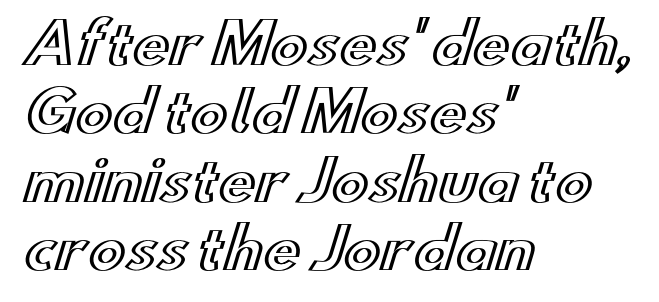
{"width": "wide", "x_height": "small", "monospaced": "no", "underline": "no", "align": "left", "line_spacing_ratio": 1.22, "letter_spacing": "normal", "letter_spacing_em": 0.0, "glyph_px": 56}
